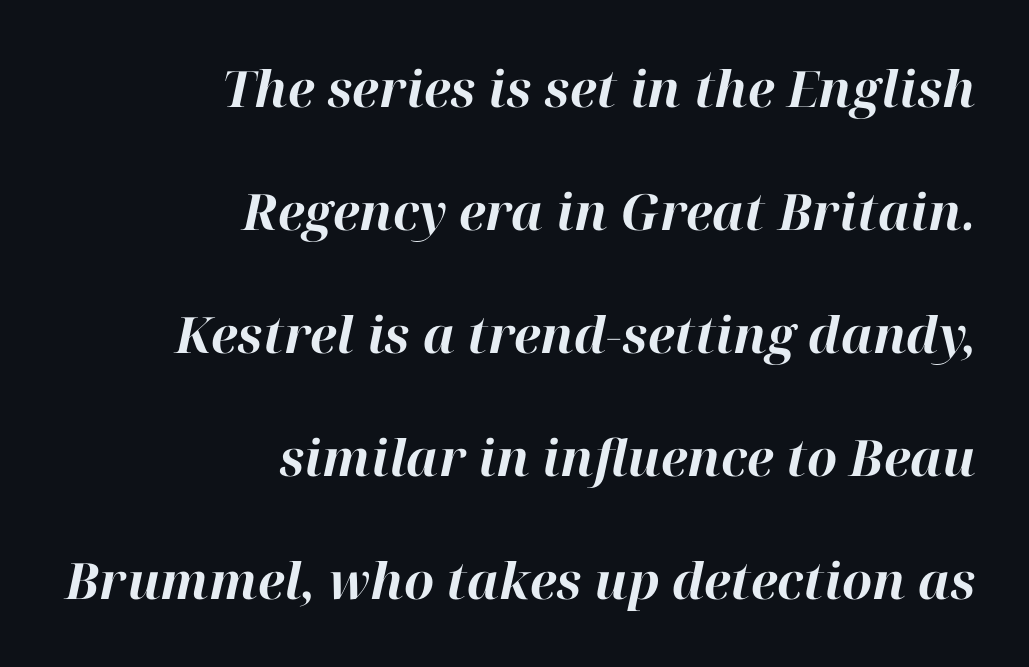
Q: Is the text bold? A: Yes.
Q: Is the text italic (slanted)? A: Yes, it leans right by about 12 degrees.
Q: Is the text underlined? A: No.
Q: How is the paragraph aligned? A: Right-aligned.
Q: Is the spacing between letters normal or unusually wide? A: Normal.
Q: Is the spacing between lines tight, normal or loose? A: Loose.
Q: Width (condensed, normal, or wide)? A: Normal.
Q: Stroke contrast? A: High.
Q: x-height? A: Medium.
Q: Monospaced? A: No.
